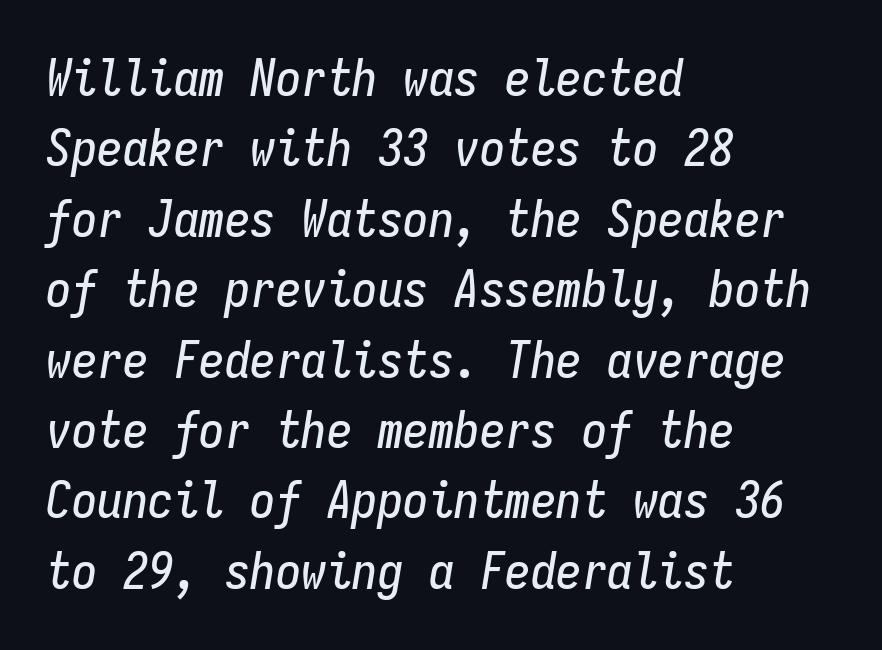
The gaps between neighbouring characters are ordinary and unremarkable. A normal amount of white space separates one row of letters from the next. Descender tails drop into unmarked territory. Tall strokes in this sample are angled rather than plumb.
